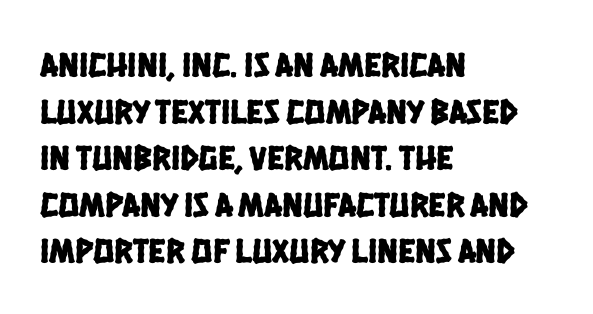
The image shows 35 px condensed sans-serif type; set left-aligned, normal line spacing (1.33x), normal letter spacing, not underlined; low stroke contrast and a large x-height.
